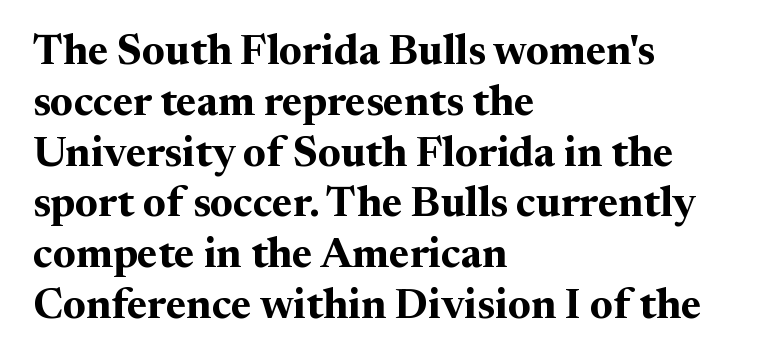
{"serif": "yes", "italic": "no", "bold": "yes", "weight": "bold", "width": "normal", "stroke_contrast": "medium", "x_height": "medium", "monospaced": "no", "underline": "no", "align": "left", "line_spacing_ratio": 1.21, "letter_spacing": "normal", "letter_spacing_em": 0.0, "glyph_px": 42}
